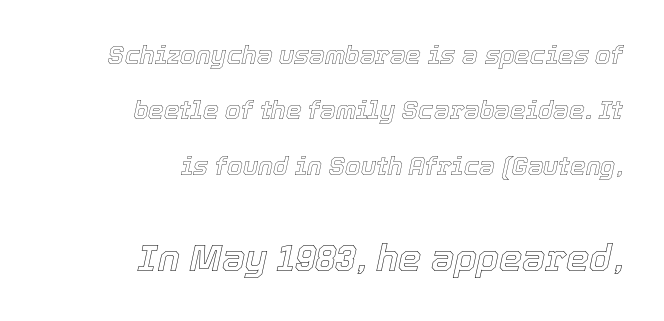
Q: Is the text italic (slanted)? A: Yes, it leans right by about 12 degrees.
Q: Is the text underlined? A: No.
Q: How is the paragraph aligned? A: Right-aligned.
Q: Is the spacing between letters normal or unusually wide? A: Normal.
Q: Is the spacing between lines tight, normal or loose? A: Loose.
Q: Which block of text is set in a larger size, the first (top) or the second (bottom)? A: The second (bottom) one.
Q: Width (condensed, normal, or wide)? A: Normal.
Q: x-height? A: Medium.
Q: Monospaced? A: No.
